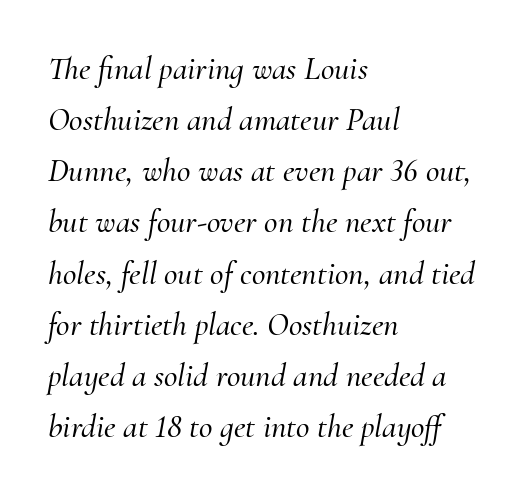
{"serif": "yes", "italic": "yes", "lean": "right", "slant_degrees": 10, "width": "normal", "stroke_contrast": "medium", "x_height": "small", "monospaced": "no", "underline": "no", "align": "left", "line_spacing": "normal", "line_spacing_ratio": 1.55, "letter_spacing": "normal", "letter_spacing_em": 0.0, "glyph_px": 33}
